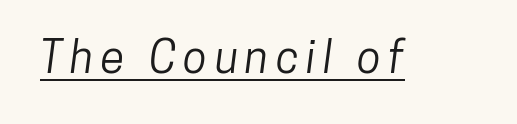
{"serif": "no", "width": "condensed", "stroke_contrast": "low", "x_height": "medium", "monospaced": "no", "underline": "yes", "glyph_px": 44}
